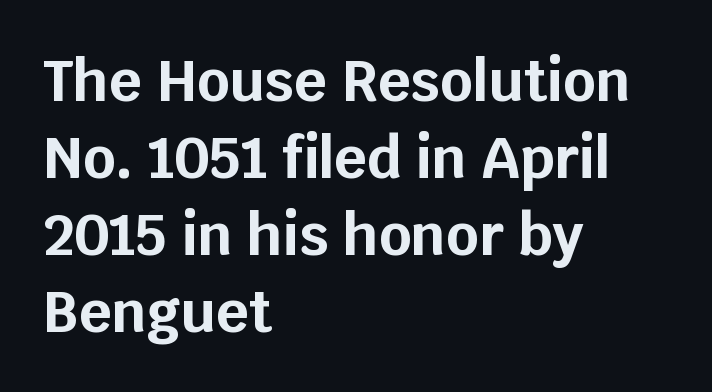
{"serif": "no", "italic": "no", "bold": "yes", "weight": "bold", "width": "normal", "stroke_contrast": "low", "x_height": "large", "monospaced": "no", "underline": "no", "align": "left", "line_spacing": "normal", "line_spacing_ratio": 1.35, "letter_spacing": "normal", "letter_spacing_em": 0.0, "glyph_px": 57}
